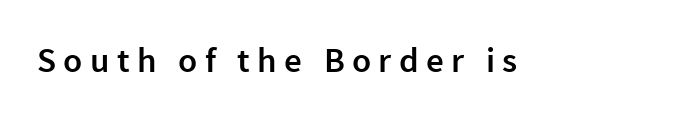
{"serif": "no", "italic": "no", "bold": "semi", "weight": "semibold", "width": "normal", "stroke_contrast": "low", "x_height": "medium", "monospaced": "no", "underline": "no", "letter_spacing": "wide", "letter_spacing_em": 0.21, "glyph_px": 35}
